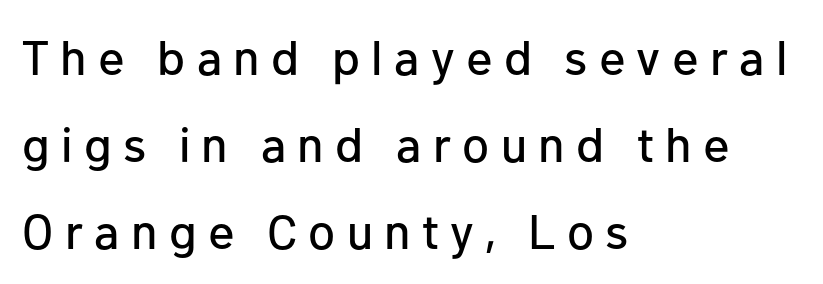
A student would call this left alignment; a typographer would say flush left, rag right. Tall strokes in this sample are plumb rather than angled. The passage shown is typed in a proportional face where columns would drift. Look at the bottom of the vertical strokes: they stop flat, with no serifs. Caption: expanded tracking, letters set apart.
